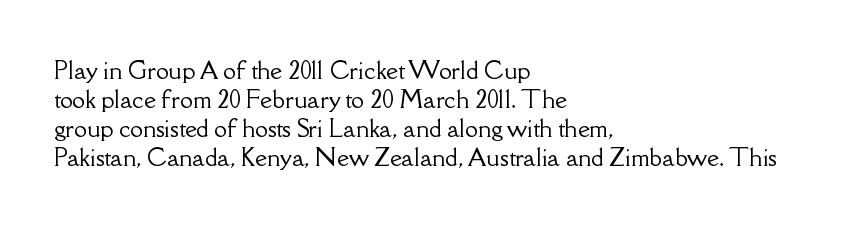
Posture: straight, roman, zero tilt. The passage shown is not underscored anywhere. The rendering anchors every line to the left-hand side. The gaps between neighbouring characters are ordinary and unremarkable.
